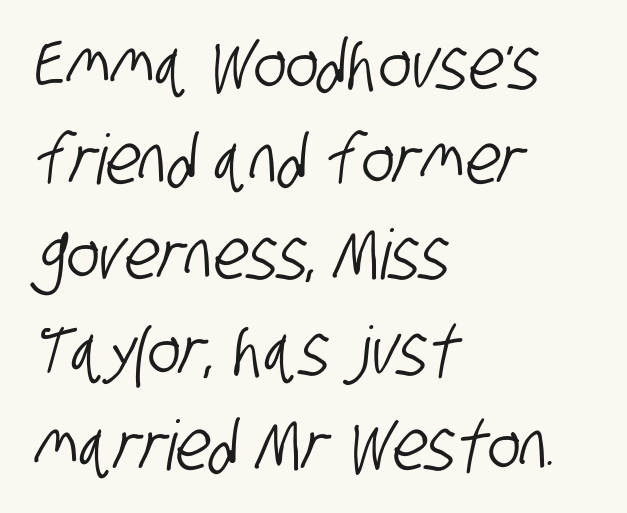
The image shows 69 px condensed sans-serif type; set left-aligned, normal line spacing (1.38x), normal letter spacing, not underlined; low stroke contrast and a large x-height.
